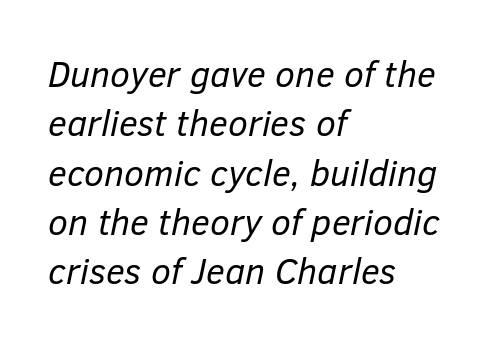
{"italic": "yes", "lean": "right", "slant_degrees": 12, "bold": "no", "weight": "regular", "width": "normal", "stroke_contrast": "low", "x_height": "medium", "monospaced": "no", "underline": "no", "align": "left", "line_spacing": "normal", "line_spacing_ratio": 1.37, "letter_spacing": "normal", "letter_spacing_em": 0.0, "glyph_px": 36}
